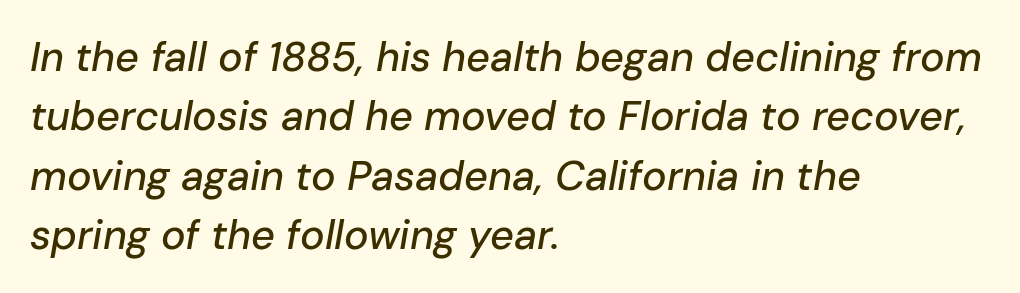
The image shows 41 px text type, italic (leaning right); set left-aligned, normal line spacing (1.45x), normal letter spacing, not underlined; low stroke contrast and a medium x-height.
